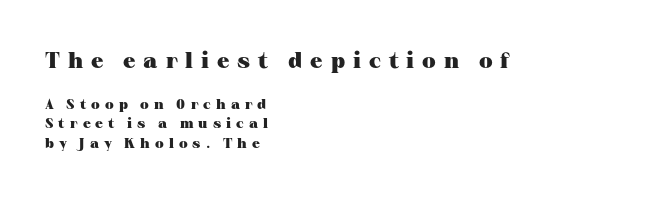
{"italic": "no", "bold": "yes", "underline": "no", "align": "left", "line_spacing": "normal", "line_spacing_ratio": 1.41, "letter_spacing": "wide", "letter_spacing_em": 0.36, "larger_block": "first", "size_ratio": 1.57, "glyph_px": 22}
